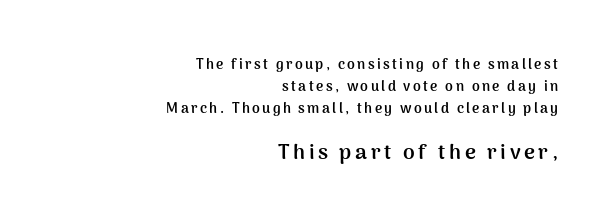
{"italic": "no", "bold": "yes", "underline": "no", "align": "right", "line_spacing": "normal", "line_spacing_ratio": 1.57, "larger_block": "second", "size_ratio": 1.5, "glyph_px": 21}
